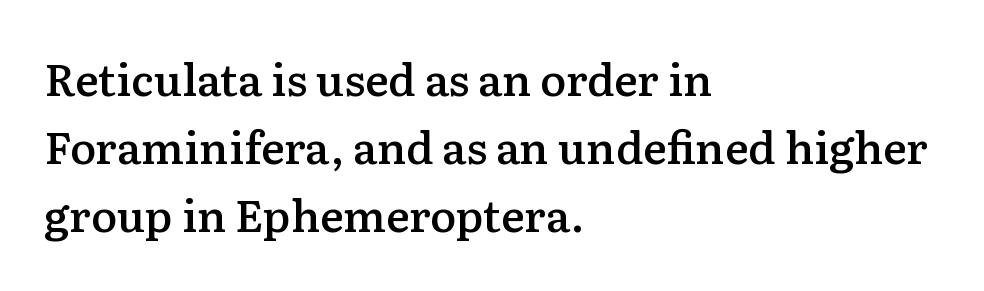
Q: Is the text bold? A: Semi-bold.
Q: Is the text italic (slanted)? A: No, it is upright.
Q: Is the typeface a serif or a sans-serif typeface? A: Serif.
Q: Is the text underlined? A: No.
Q: How is the paragraph aligned? A: Left-aligned.
Q: Is the spacing between letters normal or unusually wide? A: Normal.
Q: Is the spacing between lines tight, normal or loose? A: Normal.
Q: Width (condensed, normal, or wide)? A: Normal.
Q: Stroke contrast? A: Low.
Q: x-height? A: Medium.
Q: Monospaced? A: No.
